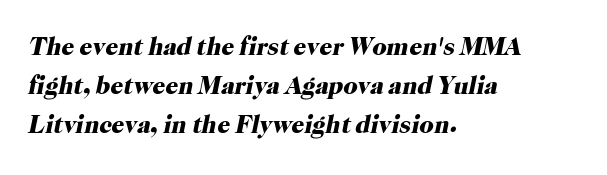
Characters are canted at an angle relative to the baseline's perpendicular. Bare-footed words on every line. Layout note: lines flush left. The space between consecutive lines is moderate. Nothing unusual about the tracking: characters are spaced as the font intends.
